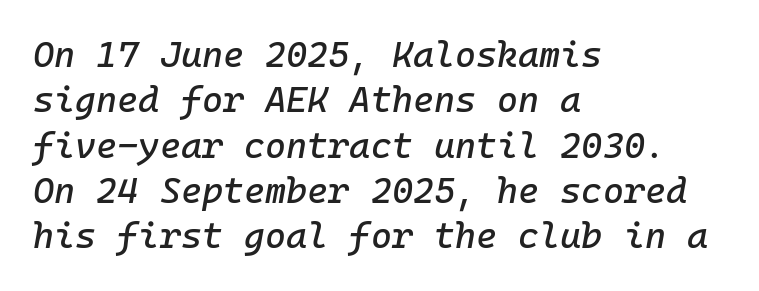
The text block is weighted toward the left margin, trailing off unevenly rightward. This sample uses plain, unmodified letter spacing. The passage shown is not underscored anywhere. The passage shown stacks its lines at a standard gap. Does the lettering tilt? It does — this is italic. This sample has the even, mechanical cadence of fixed-width lettering.
